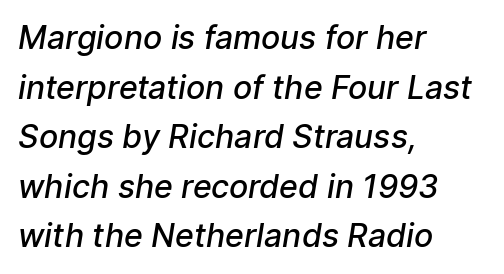
Unlike a traditional serif, this face leaves its strokes unadorned. Do the characters align in a grid? No, the font is proportional. Reading down the column, the eye jumps a familiar distance to each next line. Every letter is mildly thick-stroked: semibold rather than bold. This rendering features lettering with no underline. In CSS terms this would be text-align: left.
